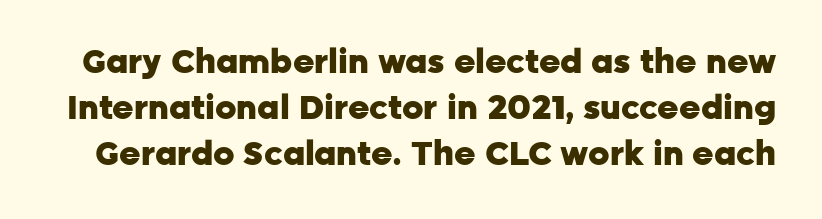
The image shows 33 px heavy sans-serif type, upright; set normal line spacing (1.4x), normal letter spacing, not underlined; low stroke contrast and a medium x-height.
